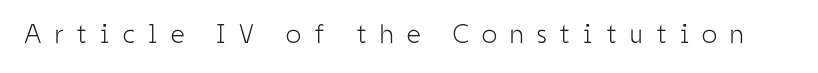
{"italic": "no", "bold": "no", "underline": "no", "letter_spacing": "wide", "letter_spacing_em": 0.49, "glyph_px": 27}
